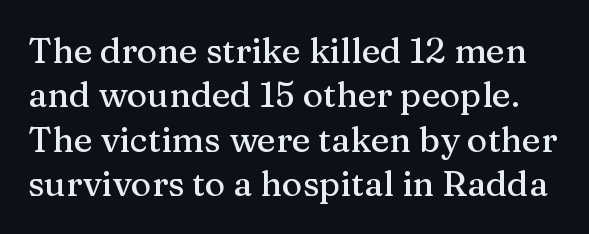
Ordinary non-slanted type is in use. The passage shown is not underscored anywhere. Regular leading. These lines are rendered in a variable-pitch font. Honestly, the letter spacing is just normal — you wouldn't notice it. Each letter's strokes conclude with small projecting serifs.
